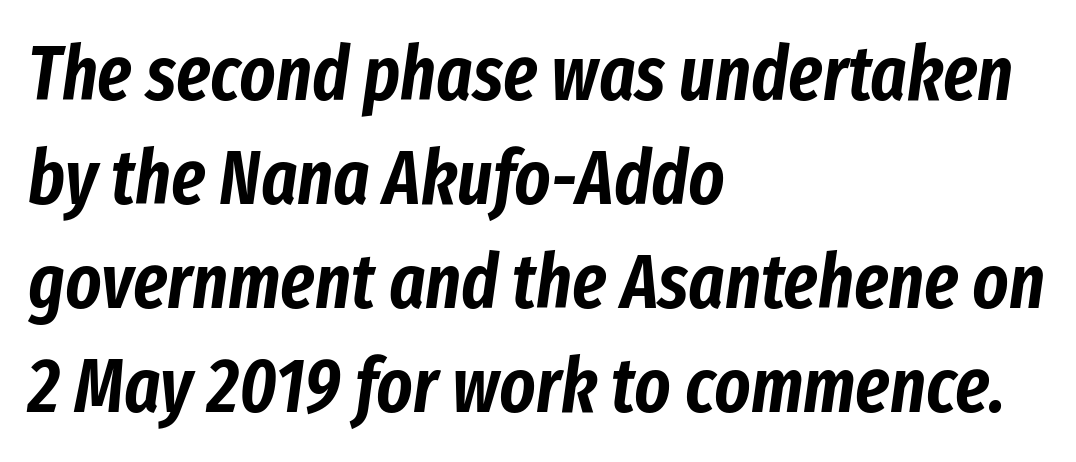
{"italic": "yes", "lean": "right", "slant_degrees": 8, "width": "condensed", "stroke_contrast": "low", "x_height": "medium", "monospaced": "no", "underline": "no", "align": "left", "line_spacing": "normal", "line_spacing_ratio": 1.37, "letter_spacing": "normal", "letter_spacing_em": 0.0, "glyph_px": 76}
